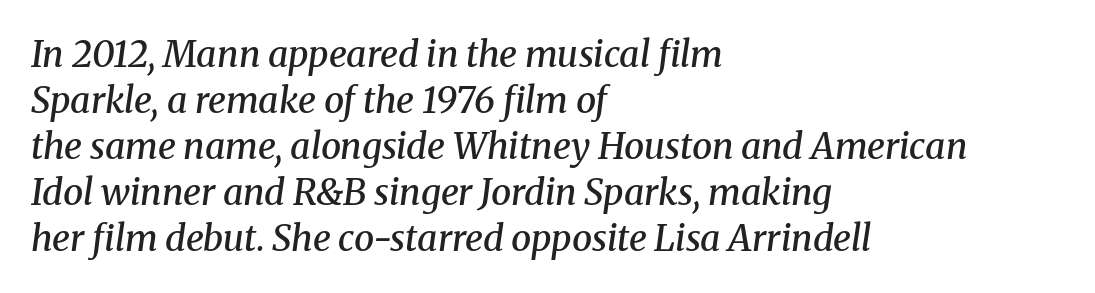
Q: Is the text bold? A: Semi-bold.
Q: Is the text italic (slanted)? A: Yes, it leans right by about 8 degrees.
Q: Is the typeface a serif or a sans-serif typeface? A: Serif.
Q: Is the text underlined? A: No.
Q: How is the paragraph aligned? A: Left-aligned.
Q: Is the spacing between letters normal or unusually wide? A: Normal.
Q: Is the spacing between lines tight, normal or loose? A: Normal.
Q: Width (condensed, normal, or wide)? A: Normal.
Q: Stroke contrast? A: Medium.
Q: x-height? A: Medium.
Q: Monospaced? A: No.
